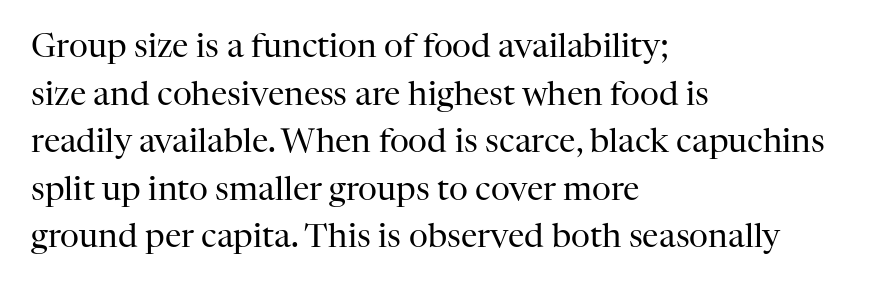
{"serif": "yes", "italic": "no", "bold": "no", "weight": "regular", "width": "normal", "stroke_contrast": "high", "x_height": "medium", "monospaced": "no", "underline": "no", "align": "left", "line_spacing": "normal", "line_spacing_ratio": 1.44, "letter_spacing": "normal", "letter_spacing_em": 0.0, "glyph_px": 33}
